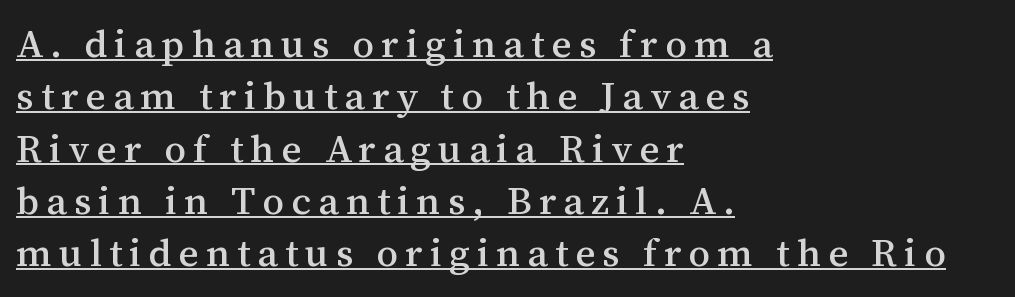
{"serif": "yes", "italic": "no", "width": "normal", "stroke_contrast": "medium", "x_height": "medium", "monospaced": "no", "underline": "yes", "align": "left", "line_spacing": "normal", "line_spacing_ratio": 1.34, "glyph_px": 39}
